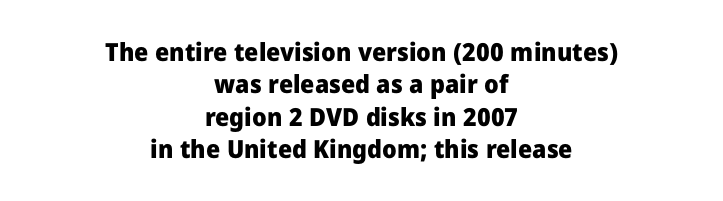
{"italic": "no", "bold": "yes", "underline": "no", "align": "center", "line_spacing": "normal", "line_spacing_ratio": 1.3, "letter_spacing": "normal", "letter_spacing_em": 0.0, "glyph_px": 25}
